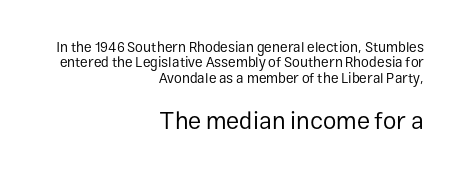
The image shows 24 px text type, upright; set right-aligned, tight line spacing (1.1x), normal letter spacing, not underlined; the second (bottom) block is 1.71x larger.
